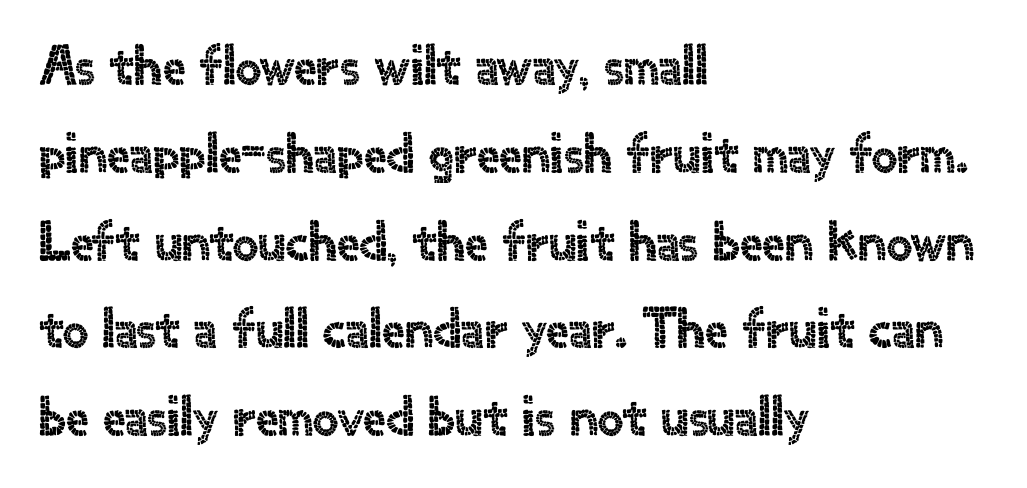
Q: Is the text italic (slanted)? A: No, it is upright.
Q: Is the typeface a serif or a sans-serif typeface? A: Sans-serif.
Q: Is the text underlined? A: No.
Q: How is the paragraph aligned? A: Left-aligned.
Q: Is the spacing between letters normal or unusually wide? A: Normal.
Q: Is the spacing between lines tight, normal or loose? A: Normal.
Q: Width (condensed, normal, or wide)? A: Normal.
Q: x-height? A: Small.
Q: Monospaced? A: No.
